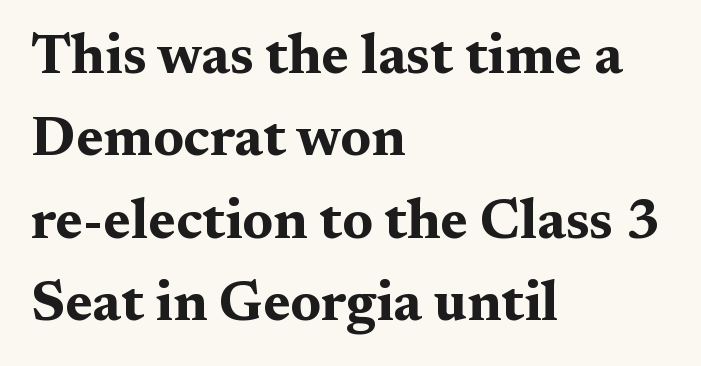
{"serif": "yes", "italic": "no", "bold": "yes", "weight": "bold", "width": "wide", "stroke_contrast": "medium", "x_height": "medium", "monospaced": "no", "underline": "no", "align": "left", "line_spacing": "normal", "line_spacing_ratio": 1.47, "letter_spacing": "normal", "letter_spacing_em": 0.0, "glyph_px": 56}
